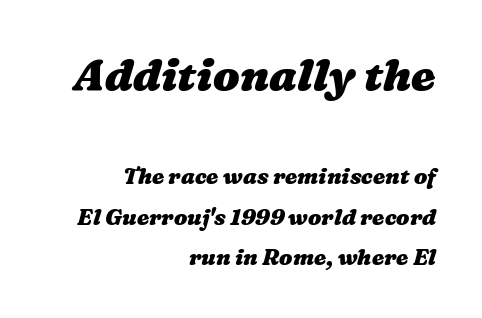
{"bold": "yes", "weight": "heavy", "width": "wide", "stroke_contrast": "medium", "x_height": "medium", "monospaced": "no", "underline": "no", "align": "right", "line_spacing_ratio": 1.84, "letter_spacing": "normal", "letter_spacing_em": 0.0, "larger_block": "first", "size_ratio": 2.0, "glyph_px": 44}
